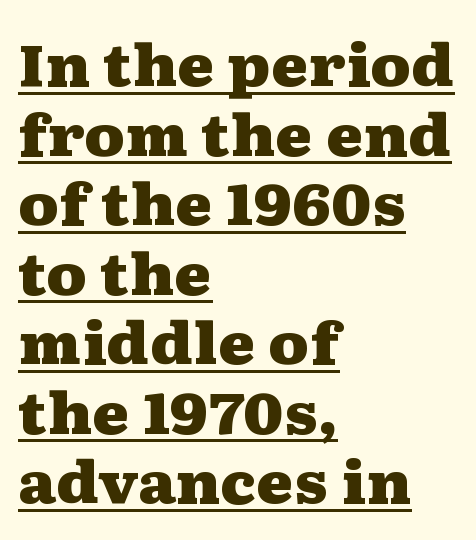
The image shows 57 px heavy, wide serif type, upright; set left-aligned, line spacing 1.22x, normal letter spacing, underlined; medium stroke contrast and a medium x-height.
